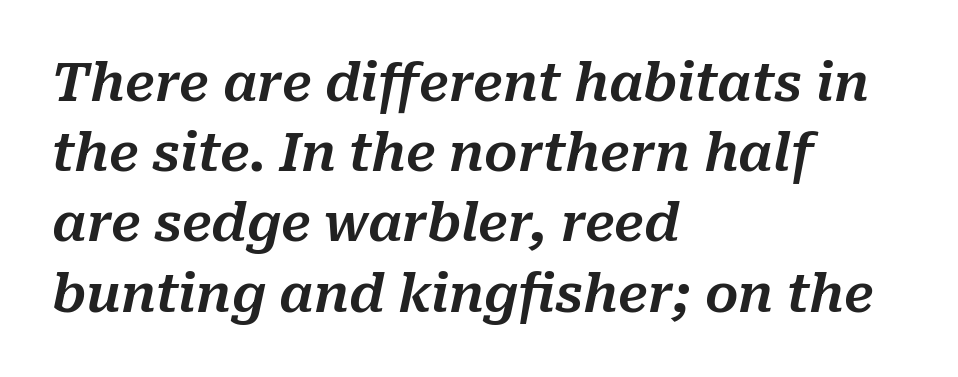
Regarding leading, the lines here are spaced in the standard way. This sample has the flowing, uneven cadence of proportional lettering. Glance below the letters and you will spot only blank space. Italic: yes, the glyphs are oblique.
